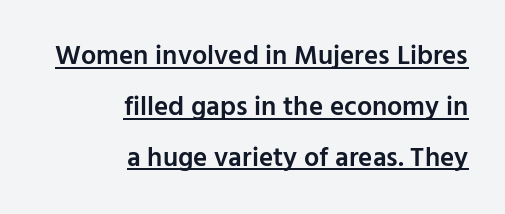
Q: Is the text bold? A: Semi-bold.
Q: Is the text italic (slanted)? A: No, it is upright.
Q: Is the text underlined? A: Yes.
Q: How is the paragraph aligned? A: Right-aligned.
Q: Is the spacing between letters normal or unusually wide? A: Normal.
